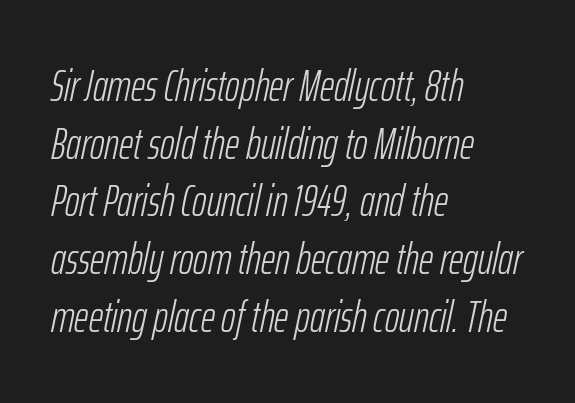
{"italic": "yes", "lean": "right", "slant_degrees": 12, "bold": "no", "weight": "light", "width": "condensed", "stroke_contrast": "low", "x_height": "medium", "monospaced": "no", "underline": "no", "align": "left", "line_spacing": "normal", "line_spacing_ratio": 1.31, "letter_spacing": "normal", "letter_spacing_em": 0.0, "glyph_px": 44}
